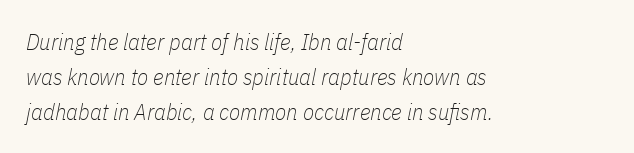
Designer's note — italics engaged. The specimen omits any rule beneath the text block's lines. Evenly set lines give the paragraph a standard silhouette. Short note: letters normally spaced.
